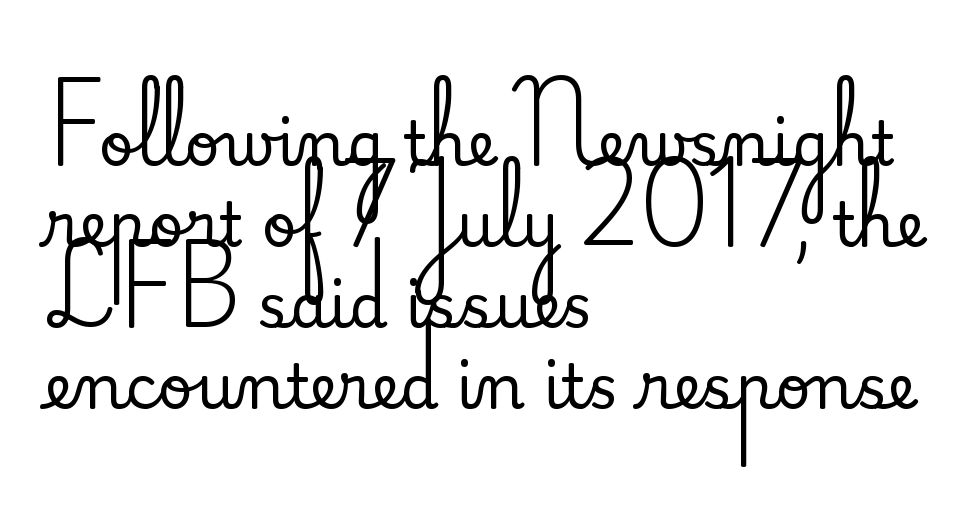
{"serif": "yes", "italic": "no", "width": "normal", "stroke_contrast": "medium", "x_height": "small", "monospaced": "no", "underline": "no", "align": "left", "line_spacing": "normal", "line_spacing_ratio": 1.33, "letter_spacing": "normal", "letter_spacing_em": 0.0, "glyph_px": 61}
